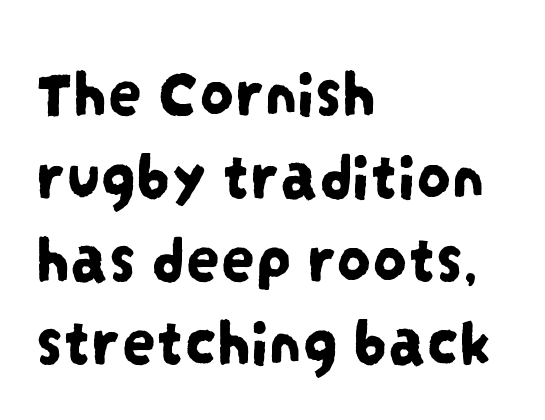
The image shows 68 px condensed sans-serif type; set left-aligned, line spacing 1.22x, normal letter spacing, not underlined; low stroke contrast and a large x-height.
